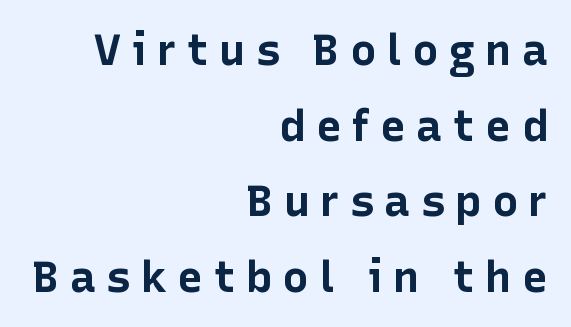
Typeset ragged left — the right edge is the straight one. A roman cut, with each character standing at attention. Students, this is bold: see how much ink each stroke carries. Plain, unruled lines of type. Here the designer chose a conventional face with non-uniform glyph widths. The letters are spread apart with noticeably loose tracking.
